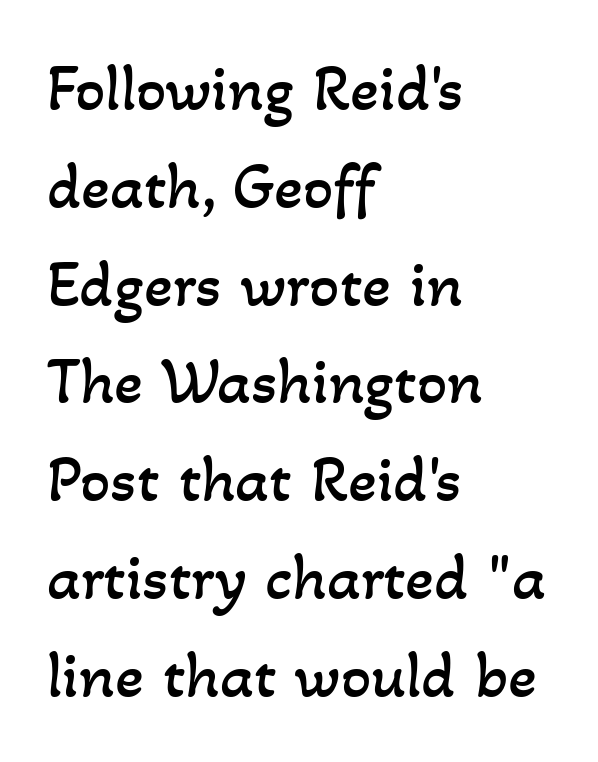
The image shows 67 px regular-weight type; set left-aligned, normal line spacing (1.46x), normal letter spacing, not underlined; low stroke contrast and a small x-height.
